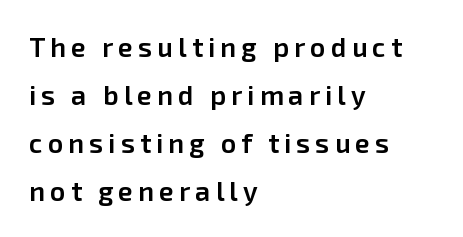
The image shows 27 px text type, upright; set left-aligned, line spacing 1.78x, not underlined.
